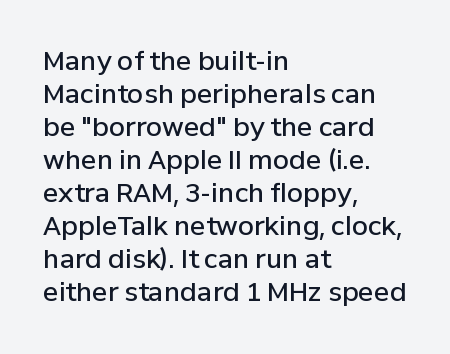
{"italic": "no", "bold": "semi", "underline": "no", "align": "left", "line_spacing": "normal", "line_spacing_ratio": 1.27, "letter_spacing": "normal", "letter_spacing_em": 0.0, "glyph_px": 26}
